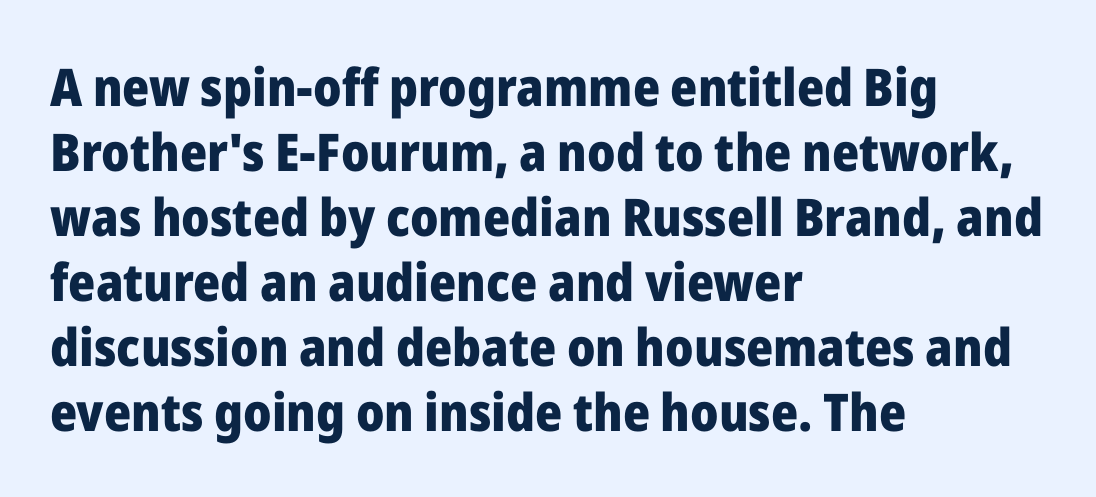
{"serif": "no", "italic": "no", "bold": "yes", "weight": "heavy", "width": "normal", "stroke_contrast": "low", "x_height": "medium", "monospaced": "no", "underline": "no", "align": "left", "line_spacing": "normal", "line_spacing_ratio": 1.25, "letter_spacing": "normal", "letter_spacing_em": 0.0, "glyph_px": 52}
